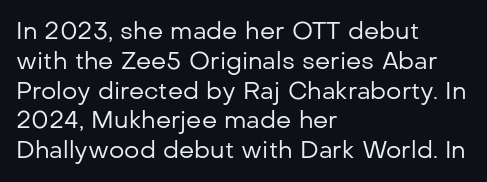
The image shows 24 px text type, upright; set left-aligned, line spacing 1.24x, normal letter spacing, not underlined.
